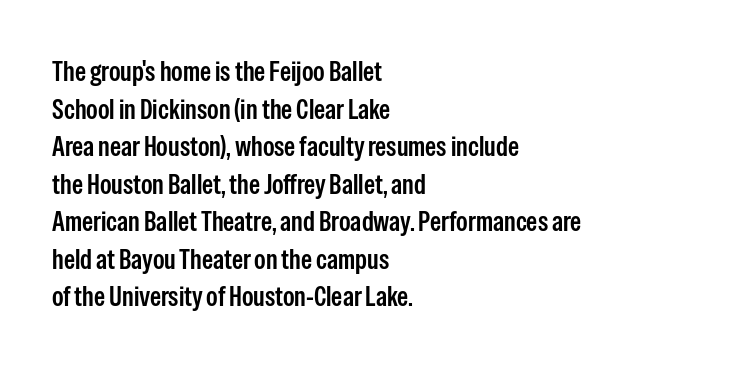
Q: Is the text bold? A: Semi-bold.
Q: Is the text italic (slanted)? A: No, it is upright.
Q: Is the typeface a serif or a sans-serif typeface? A: Sans-serif.
Q: Is the text underlined? A: No.
Q: How is the paragraph aligned? A: Left-aligned.
Q: Is the spacing between letters normal or unusually wide? A: Normal.
Q: Is the spacing between lines tight, normal or loose? A: Normal.
Q: Width (condensed, normal, or wide)? A: Condensed.
Q: Stroke contrast? A: Low.
Q: x-height? A: Medium.
Q: Monospaced? A: No.
